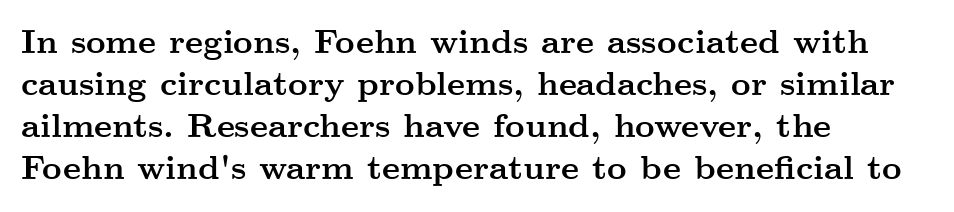
The image shows 34 px semibold, wide serif type, upright; set left-aligned, line spacing 1.24x, normal letter spacing, not underlined; medium stroke contrast and a small x-height.
